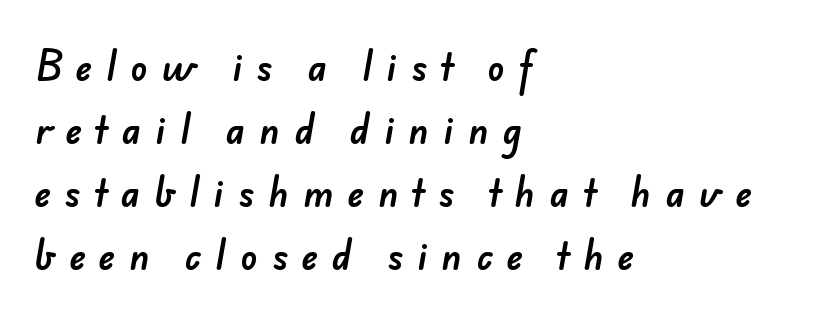
Q: Is the typeface a serif or a sans-serif typeface? A: Sans-serif.
Q: Is the text underlined? A: No.
Q: How is the paragraph aligned? A: Left-aligned.
Q: Is the spacing between letters normal or unusually wide? A: Unusually wide.
Q: Width (condensed, normal, or wide)? A: Normal.
Q: Stroke contrast? A: Low.
Q: x-height? A: Small.
Q: Monospaced? A: No.
